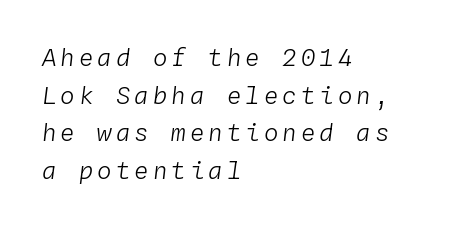
{"italic": "yes", "lean": "right", "slant_degrees": 4, "bold": "no", "underline": "no", "align": "left", "line_spacing": "normal", "line_spacing_ratio": 1.57, "glyph_px": 24}
